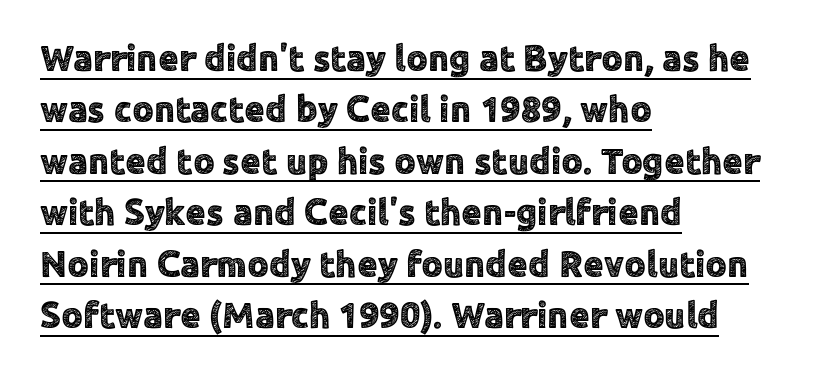
Q: Is the text italic (slanted)? A: No, it is upright.
Q: Is the typeface a serif or a sans-serif typeface? A: Sans-serif.
Q: Is the text underlined? A: Yes.
Q: How is the paragraph aligned? A: Left-aligned.
Q: Is the spacing between letters normal or unusually wide? A: Normal.
Q: Is the spacing between lines tight, normal or loose? A: Normal.
Q: Width (condensed, normal, or wide)? A: Normal.
Q: x-height? A: Medium.
Q: Monospaced? A: No.
